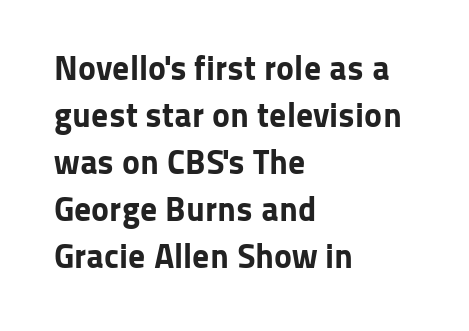
{"serif": "no", "italic": "no", "bold": "yes", "weight": "bold", "width": "normal", "stroke_contrast": "low", "x_height": "medium", "monospaced": "no", "underline": "no", "align": "left", "line_spacing": "normal", "line_spacing_ratio": 1.38, "letter_spacing": "normal", "letter_spacing_em": 0.0, "glyph_px": 34}
